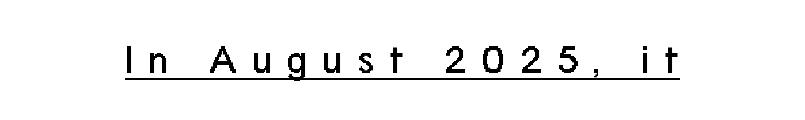
{"serif": "no", "italic": "no", "bold": "no", "weight": "regular", "width": "condensed", "stroke_contrast": "low", "x_height": "medium", "monospaced": "no", "underline": "yes", "letter_spacing": "wide", "letter_spacing_em": 0.33, "glyph_px": 43}
